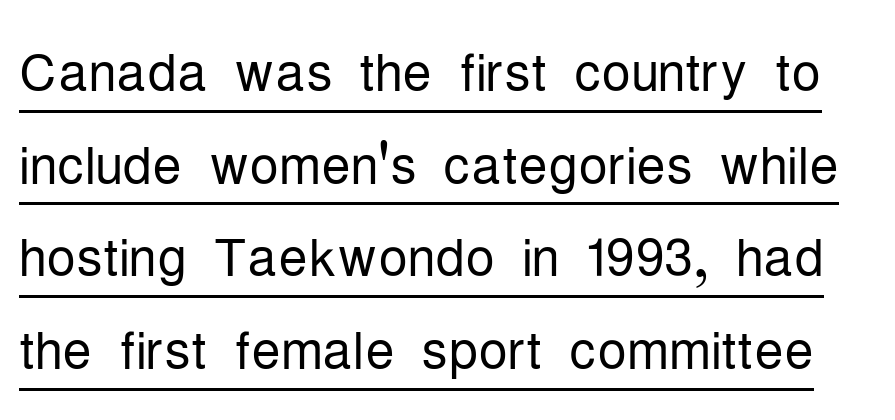
{"serif": "no", "italic": "no", "bold": "no", "weight": "light", "width": "condensed", "stroke_contrast": "low", "x_height": "medium", "monospaced": "no", "underline": "yes", "line_spacing": "normal", "line_spacing_ratio": 1.27, "letter_spacing": "normal", "letter_spacing_em": 0.0, "glyph_px": 73}
